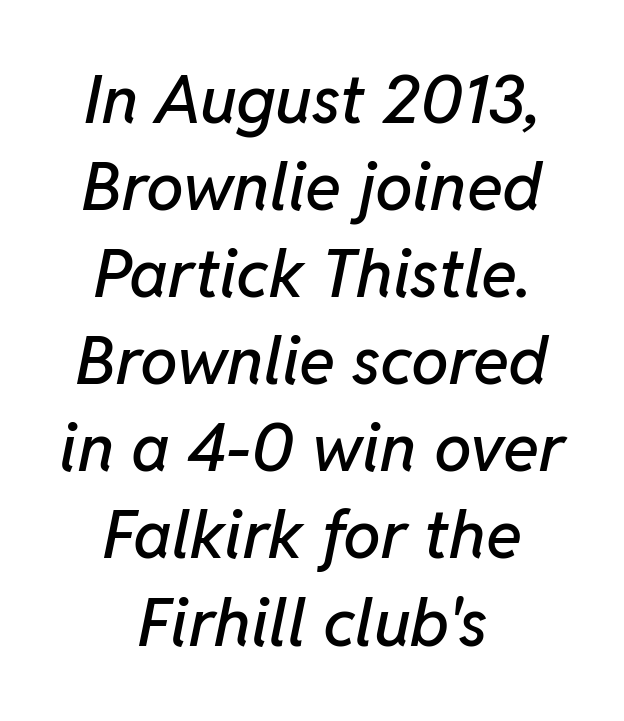
Q: Is the text italic (slanted)? A: Yes, it leans right by about 11 degrees.
Q: Is the text underlined? A: No.
Q: How is the paragraph aligned? A: Centered.
Q: Is the spacing between letters normal or unusually wide? A: Normal.
Q: Is the spacing between lines tight, normal or loose? A: Normal.
Q: Width (condensed, normal, or wide)? A: Normal.
Q: Stroke contrast? A: Low.
Q: x-height? A: Medium.
Q: Monospaced? A: No.
